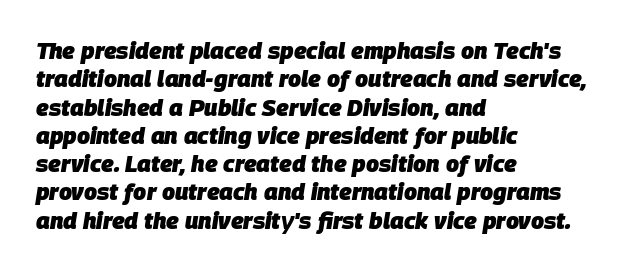
Check under the words: just untouched page. Each line starts at the same left margin while the right side varies. In terms of posture, this sample is oblique. The tracking reads as untouched default to a designer's eye. On the weight axis this lands at bold, roughly 700.
